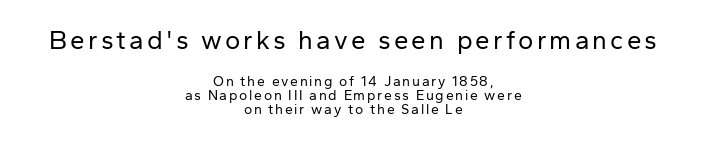
{"italic": "no", "bold": "no", "underline": "no", "align": "center", "line_spacing": "tight", "line_spacing_ratio": 1.03, "larger_block": "first", "size_ratio": 1.86, "glyph_px": 26}
